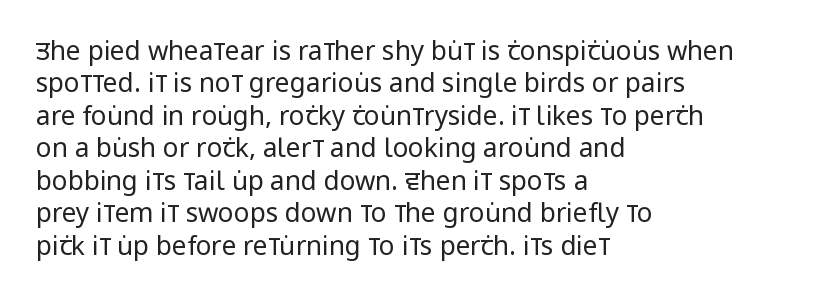
Q: Is the text bold? A: No.
Q: Is the text italic (slanted)? A: No, it is upright.
Q: Is the text underlined? A: No.
Q: How is the paragraph aligned? A: Left-aligned.
Q: Is the spacing between letters normal or unusually wide? A: Normal.
Q: Is the spacing between lines tight, normal or loose? A: Normal.
